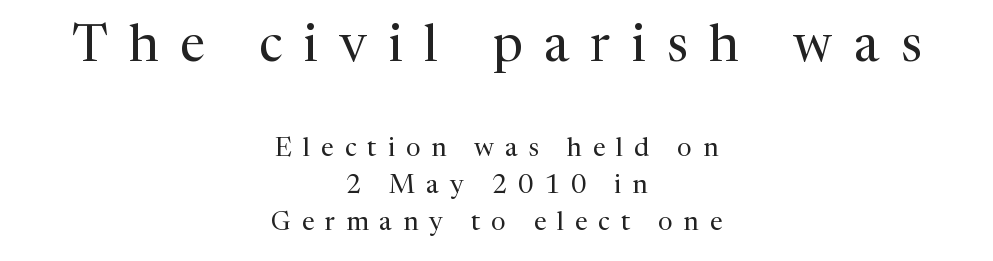
{"serif": "yes", "italic": "no", "bold": "no", "weight": "regular", "width": "normal", "stroke_contrast": "medium", "x_height": "medium", "monospaced": "no", "underline": "no", "align": "center", "line_spacing": "normal", "line_spacing_ratio": 1.42, "letter_spacing": "wide", "letter_spacing_em": 0.42, "larger_block": "first", "size_ratio": 1.96, "glyph_px": 51}
